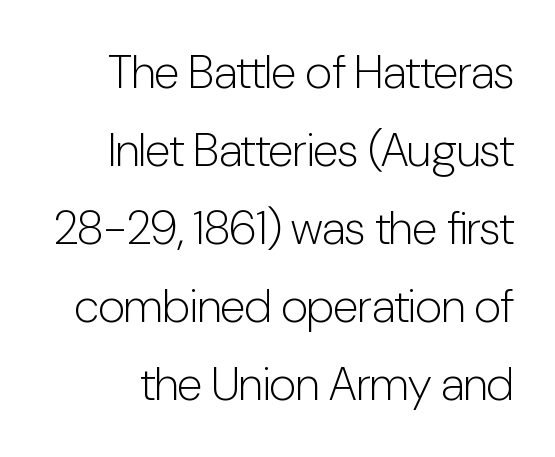
Q: Is the text bold? A: No.
Q: Is the text italic (slanted)? A: No, it is upright.
Q: Is the typeface a serif or a sans-serif typeface? A: Sans-serif.
Q: Is the text underlined? A: No.
Q: Is the spacing between letters normal or unusually wide? A: Normal.
Q: Is the spacing between lines tight, normal or loose? A: Normal.
Q: Width (condensed, normal, or wide)? A: Condensed.
Q: Stroke contrast? A: Low.
Q: x-height? A: Medium.
Q: Monospaced? A: No.
